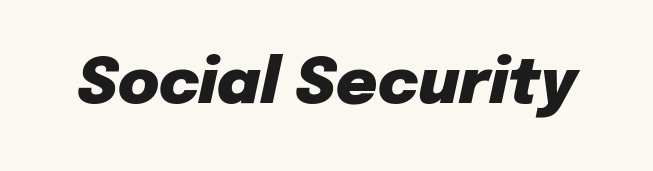
{"italic": "yes", "lean": "right", "slant_degrees": 12, "bold": "yes", "weight": "heavy", "width": "normal", "stroke_contrast": "low", "x_height": "medium", "monospaced": "no", "underline": "no", "letter_spacing": "normal", "letter_spacing_em": 0.0, "glyph_px": 63}
